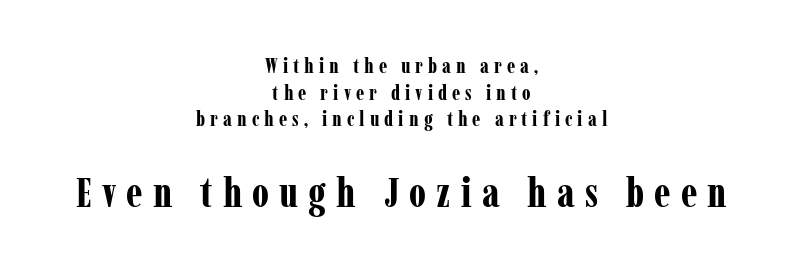
Q: Is the text bold? A: Yes.
Q: Is the text italic (slanted)? A: No, it is upright.
Q: Is the typeface a serif or a sans-serif typeface? A: Serif.
Q: Is the text underlined? A: No.
Q: How is the paragraph aligned? A: Centered.
Q: Is the spacing between letters normal or unusually wide? A: Unusually wide.
Q: Is the spacing between lines tight, normal or loose? A: Normal.
Q: Which block of text is set in a larger size, the first (top) or the second (bottom)? A: The second (bottom) one.
Q: Width (condensed, normal, or wide)? A: Condensed.
Q: Stroke contrast? A: Low.
Q: x-height? A: Medium.
Q: Monospaced? A: No.
